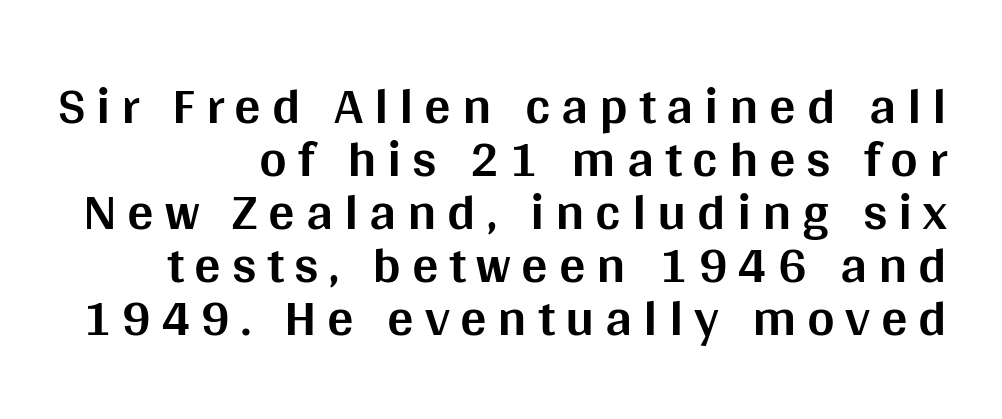
Q: Is the text bold? A: Yes.
Q: Is the text italic (slanted)? A: No, it is upright.
Q: Is the typeface a serif or a sans-serif typeface? A: Sans-serif.
Q: Is the text underlined? A: No.
Q: How is the paragraph aligned? A: Right-aligned.
Q: Is the spacing between letters normal or unusually wide? A: Unusually wide.
Q: Is the spacing between lines tight, normal or loose? A: Tight.
Q: Width (condensed, normal, or wide)? A: Normal.
Q: Stroke contrast? A: Medium.
Q: x-height? A: Large.
Q: Monospaced? A: No.
